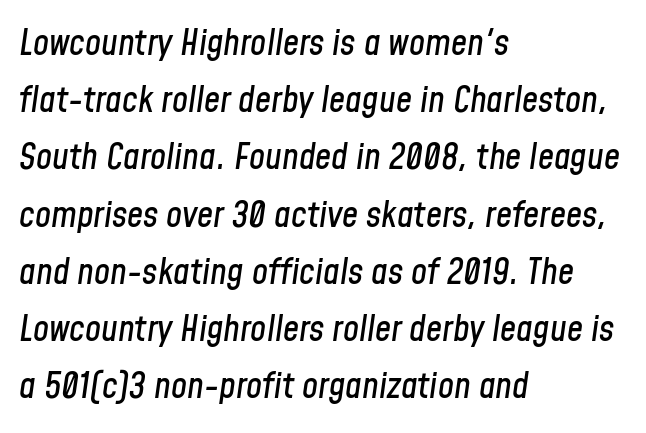
The image shows 36 px condensed type, italic (leaning right); set left-aligned, normal line spacing (1.59x), normal letter spacing, not underlined; low stroke contrast and a medium x-height.
